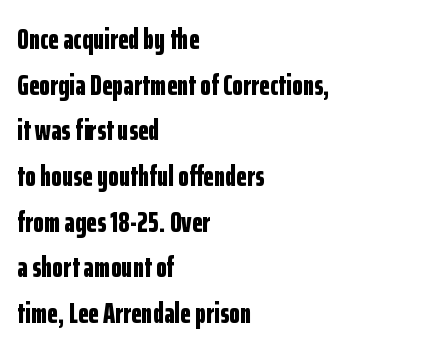
{"serif": "no", "italic": "no", "bold": "yes", "weight": "bold", "width": "condensed", "stroke_contrast": "low", "x_height": "medium", "monospaced": "no", "underline": "no", "align": "left", "line_spacing": "normal", "line_spacing_ratio": 1.63, "letter_spacing": "normal", "letter_spacing_em": 0.0, "glyph_px": 28}
